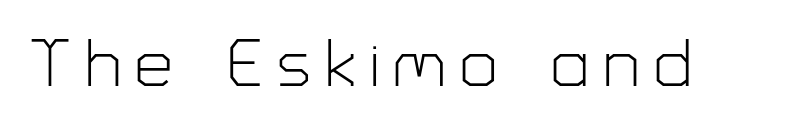
The rendering uses natural spacing where letterforms have individual widths. Posture: vertical. A quiet, ordinary-to-light weight characterises the typeface. A clean baseline with only descenders dipping below it.
